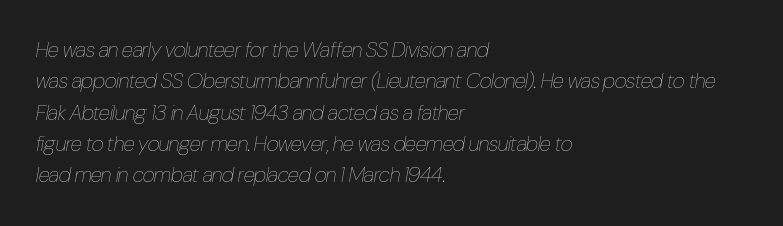
{"italic": "yes", "lean": "right", "slant_degrees": 10, "bold": "no", "underline": "no", "align": "left", "line_spacing": "normal", "line_spacing_ratio": 1.49, "letter_spacing": "normal", "letter_spacing_em": 0.0, "glyph_px": 21}
